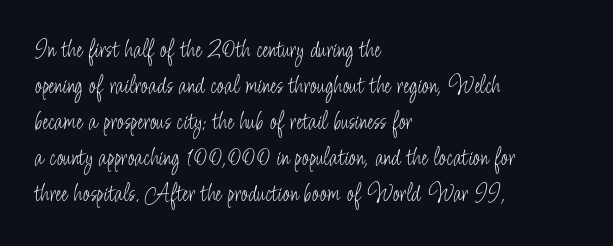
The characters are drawn with everyday or finer stroke widths. Line beginnings align vertically; line endings do not. Rule under the text: the space is simply empty. Words appear dense and cohesive because spacing is normal. Whoever set this chose a conventional vertical rhythm.
